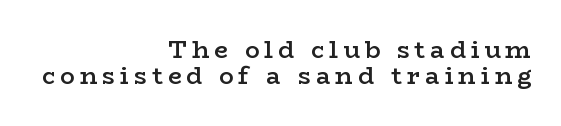
The image shows 24 px text type, upright; set right-aligned, tight line spacing (1.09x), unusually wide letter spacing (+0.21 em), not underlined.
